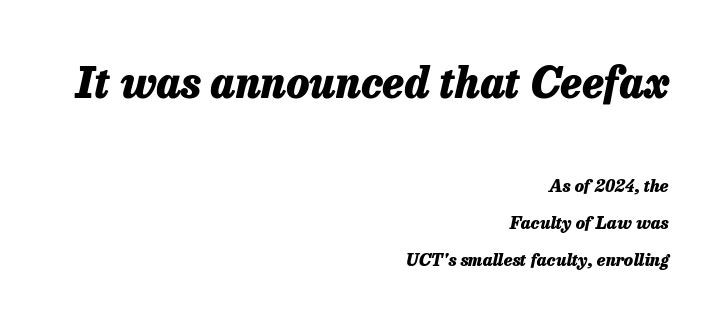
Q: Is the text bold? A: Yes.
Q: Is the text italic (slanted)? A: Yes, it leans right by about 13 degrees.
Q: Is the text underlined? A: No.
Q: How is the paragraph aligned? A: Right-aligned.
Q: Is the spacing between letters normal or unusually wide? A: Normal.
Q: Is the spacing between lines tight, normal or loose? A: Loose.
Q: Which block of text is set in a larger size, the first (top) or the second (bottom)? A: The first (top) one.
Q: Width (condensed, normal, or wide)? A: Normal.
Q: Stroke contrast? A: Low.
Q: x-height? A: Medium.
Q: Monospaced? A: No.
